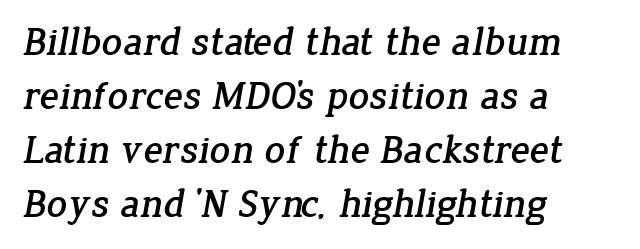
Between one letter and the next there's only the usual sliver of space. Proportional: the letters do not fall into vertical columns. Successive baselines arrive at the customary interval. Classification — serif. Does the copy run flush right? No — it runs flush left. The space beneath each line is pristine and unruled.
